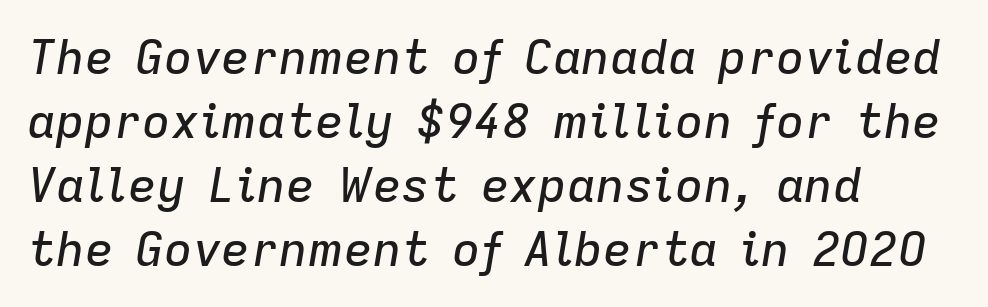
The image shows 48 px text type, italic (leaning right); set left-aligned, normal line spacing (1.33x), normal letter spacing, not underlined; low stroke contrast and a medium x-height.
